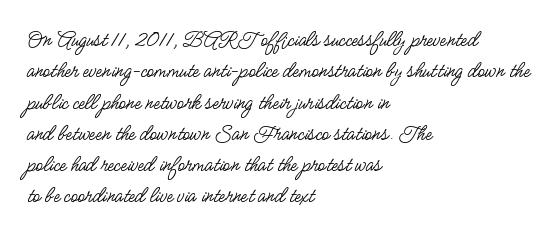
Q: Is the text bold? A: No.
Q: Is the text italic (slanted)? A: Yes.
Q: Is the text underlined? A: No.
Q: How is the paragraph aligned? A: Left-aligned.
Q: Is the spacing between letters normal or unusually wide? A: Normal.
Q: Is the spacing between lines tight, normal or loose? A: Normal.
